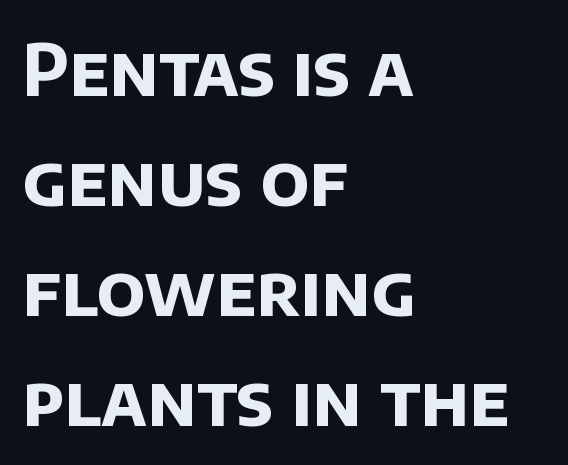
Note the varied advance widths — an 'i' is clearly narrower than an 'm'. If you drew a ruler down the left edge, every line would touch it. Look at the stroke-to-counter ratio: heavy, a bold. In terms of letterform style, serifs are entirely absent.
